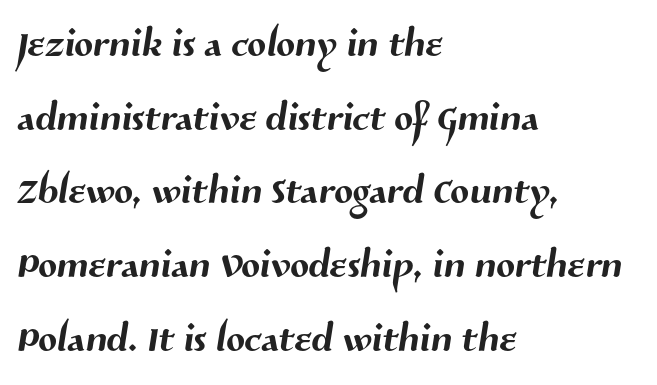
{"serif": "no", "width": "normal", "stroke_contrast": "medium", "x_height": "medium", "monospaced": "no", "underline": "no", "align": "left", "line_spacing": "normal", "line_spacing_ratio": 1.34, "letter_spacing": "normal", "letter_spacing_em": 0.0, "glyph_px": 55}
